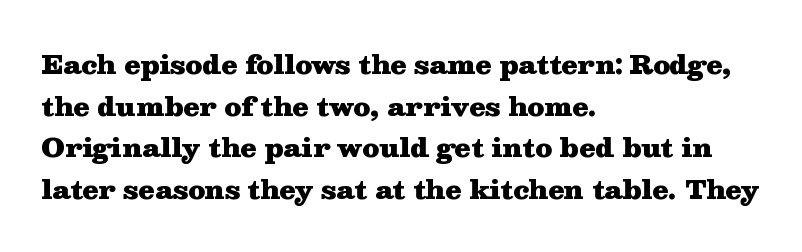
{"italic": "no", "bold": "yes", "underline": "no", "align": "left", "line_spacing": "normal", "line_spacing_ratio": 1.6, "letter_spacing": "normal", "letter_spacing_em": 0.0, "glyph_px": 26}
